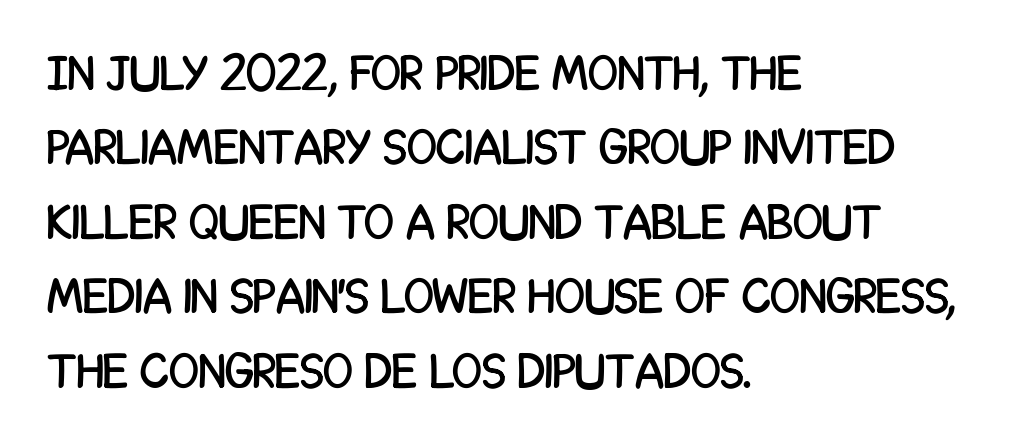
Q: Is the text italic (slanted)? A: No, it is upright.
Q: Is the typeface a serif or a sans-serif typeface? A: Sans-serif.
Q: Is the text underlined? A: No.
Q: How is the paragraph aligned? A: Left-aligned.
Q: Is the spacing between letters normal or unusually wide? A: Normal.
Q: Is the spacing between lines tight, normal or loose? A: Normal.
Q: Width (condensed, normal, or wide)? A: Condensed.
Q: Stroke contrast? A: Low.
Q: x-height? A: Large.
Q: Monospaced? A: No.
